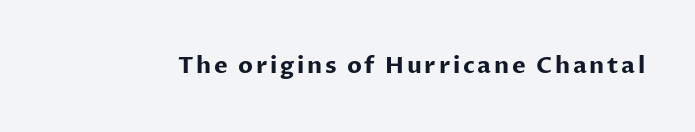
{"italic": "no", "bold": "yes", "underline": "no", "glyph_px": 23}
